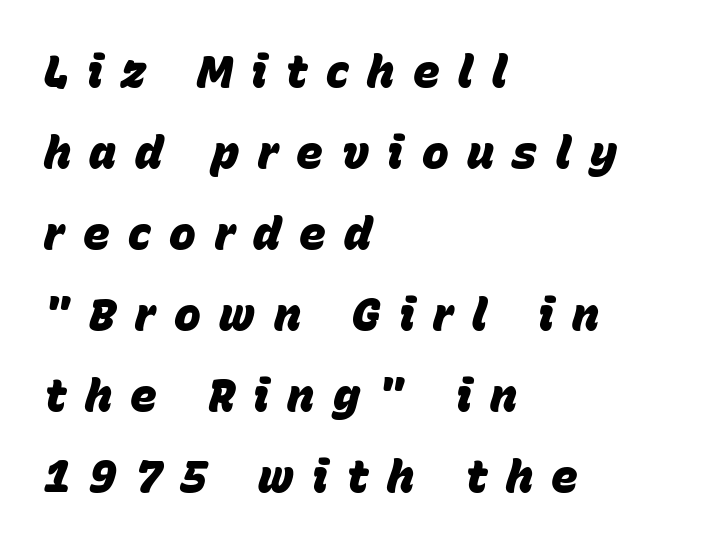
Proportional: the letters do not fall into vertical columns. The font is running at its bold setting. In CSS terms this would be text-align: left. The horizontal fit of the characters is loose and conspicuously gappy. Italic? Definitely — the glyphs are oblique.
